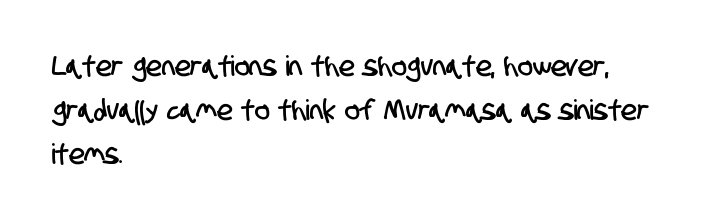
A normal amount of white space separates one row of letters from the next. Clear beneath every line of the passage. I'd call this a sans setting — the letters go barefoot. The type is set solid horizontally, with unmodified tracking. Is this a fixed-width face? No — the glyphs have proportional, varying widths. This rendering uses left alignment, leaving the right contour irregular.
